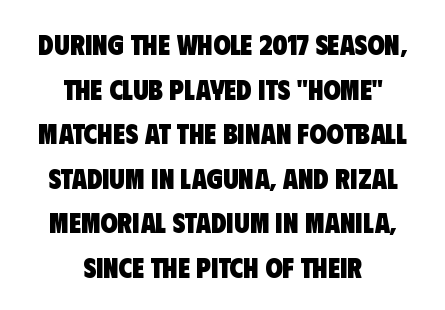
The image shows 28 px heavy, condensed sans-serif type; set centered, normal line spacing (1.59x), normal letter spacing, not underlined; low stroke contrast and a large x-height.
